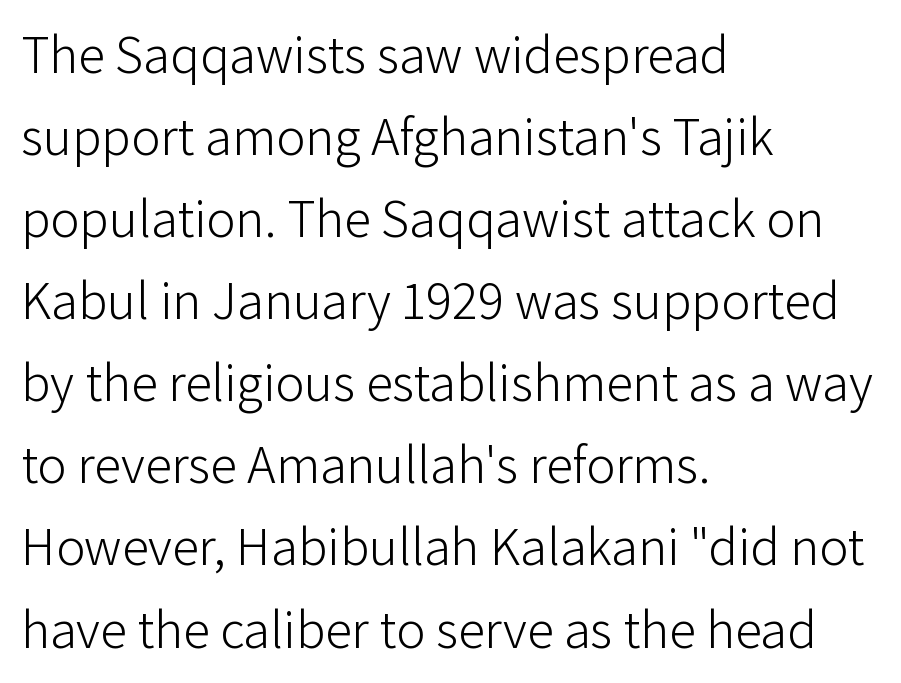
{"serif": "no", "italic": "no", "bold": "no", "weight": "light", "width": "normal", "stroke_contrast": "low", "x_height": "medium", "monospaced": "no", "underline": "no", "align": "left", "line_spacing": "normal", "line_spacing_ratio": 1.52, "letter_spacing": "normal", "letter_spacing_em": 0.0, "glyph_px": 54}
